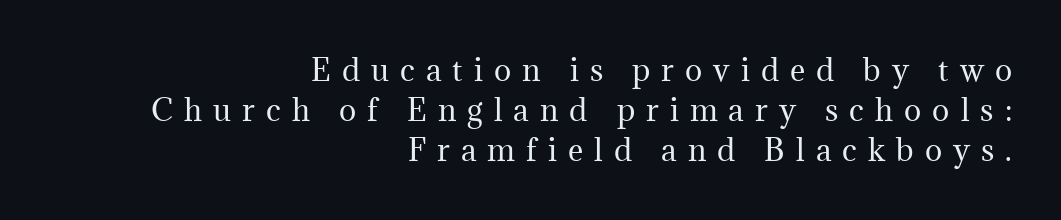
The rendering uses natural spacing where letterforms have individual widths. The text block is weighted toward the right margin, trailing off unevenly leftward. A light-to-regular cut is what we see here. Serif or sans? Serif — the stroke terminals have little feet. The area under the type is left untouched.
